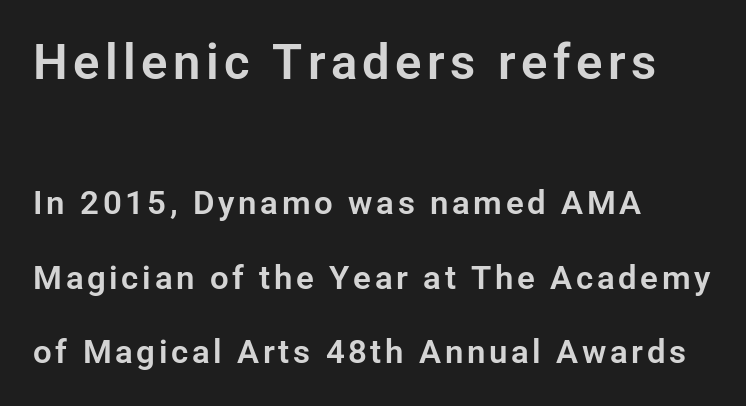
The text block is weighted toward the left margin, trailing off unevenly rightward. The rendering uses natural spacing where letterforms have individual widths. The baseline area is clear. Are there feet on the stems? There aren't — it's a sans. The vertical gap from one line to the next is large. These two chunks differ in scale, with the top chunk taking the larger measure.
